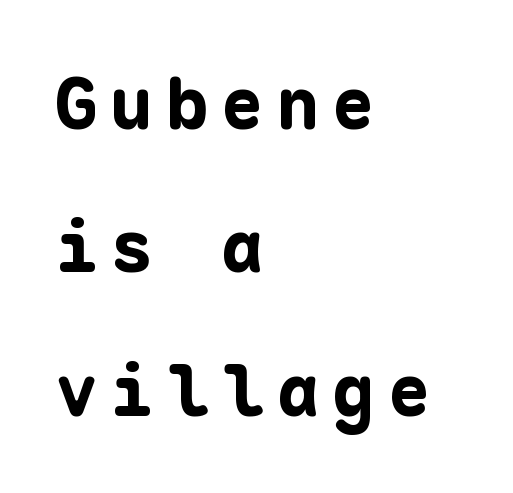
Q: Is the text bold? A: Yes.
Q: Is the text italic (slanted)? A: No, it is upright.
Q: Is the typeface a serif or a sans-serif typeface? A: Sans-serif.
Q: Is the text underlined? A: No.
Q: How is the paragraph aligned? A: Left-aligned.
Q: Is the spacing between lines tight, normal or loose? A: Loose.
Q: Width (condensed, normal, or wide)? A: Normal.
Q: Stroke contrast? A: Low.
Q: x-height? A: Medium.
Q: Monospaced? A: Yes.
